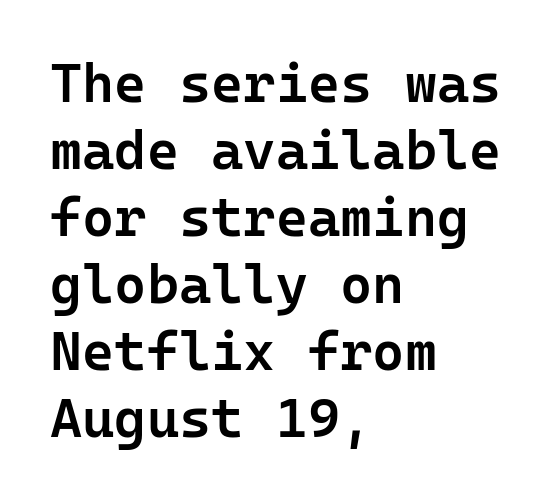
Q: Is the text bold? A: Semi-bold.
Q: Is the text italic (slanted)? A: No, it is upright.
Q: Is the typeface a serif or a sans-serif typeface? A: Sans-serif.
Q: Is the text underlined? A: No.
Q: How is the paragraph aligned? A: Left-aligned.
Q: Is the spacing between letters normal or unusually wide? A: Normal.
Q: Width (condensed, normal, or wide)? A: Normal.
Q: Stroke contrast? A: Low.
Q: x-height? A: Medium.
Q: Monospaced? A: Yes.
